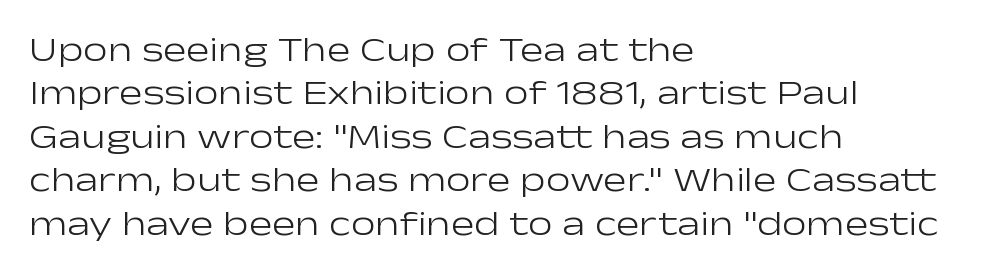
Q: Is the text bold? A: No.
Q: Is the text italic (slanted)? A: No, it is upright.
Q: Is the typeface a serif or a sans-serif typeface? A: Sans-serif.
Q: Is the text underlined? A: No.
Q: How is the paragraph aligned? A: Left-aligned.
Q: Is the spacing between letters normal or unusually wide? A: Normal.
Q: Width (condensed, normal, or wide)? A: Wide.
Q: Stroke contrast? A: Low.
Q: x-height? A: Medium.
Q: Monospaced? A: No.
